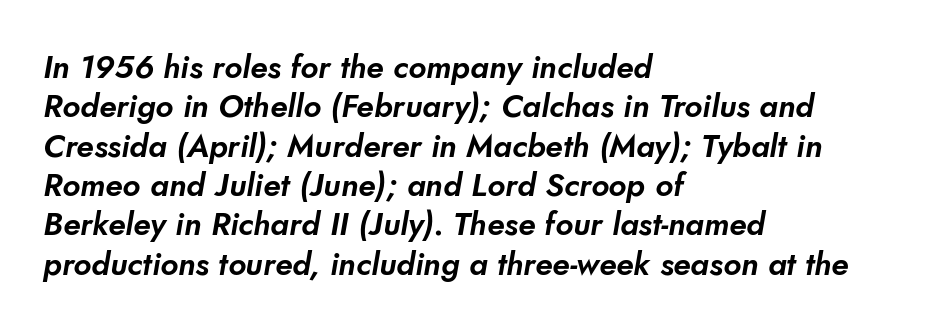
Q: Is the typeface a serif or a sans-serif typeface? A: Sans-serif.
Q: Is the text underlined? A: No.
Q: How is the paragraph aligned? A: Left-aligned.
Q: Is the spacing between letters normal or unusually wide? A: Normal.
Q: Width (condensed, normal, or wide)? A: Normal.
Q: Stroke contrast? A: Low.
Q: x-height? A: Small.
Q: Monospaced? A: No.
